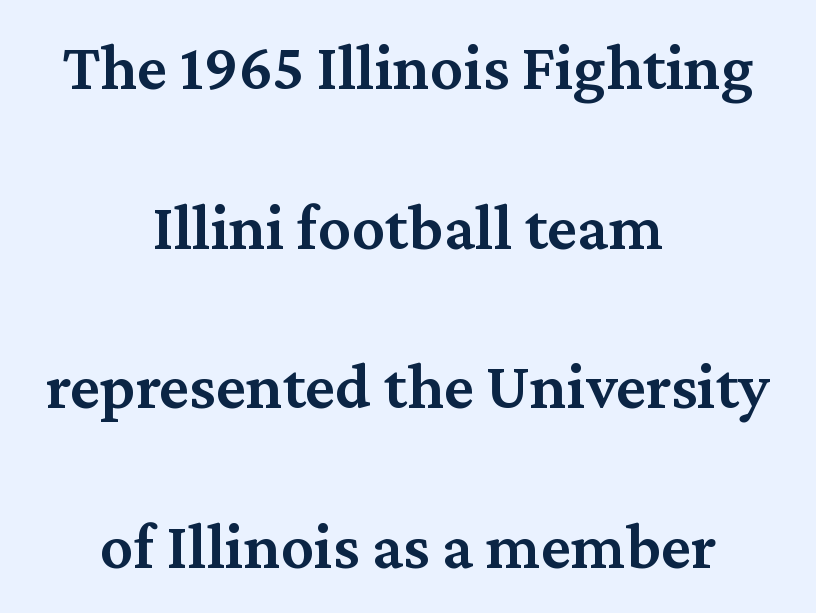
{"serif": "yes", "italic": "no", "bold": "semi", "weight": "semibold", "width": "normal", "stroke_contrast": "medium", "x_height": "medium", "monospaced": "no", "underline": "no", "align": "center", "line_spacing": "loose", "line_spacing_ratio": 2.42, "letter_spacing": "normal", "letter_spacing_em": 0.0, "glyph_px": 66}
